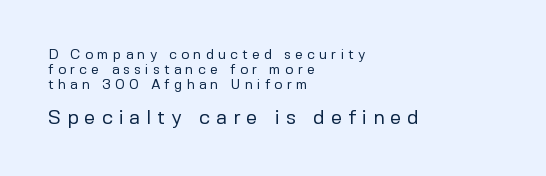
{"italic": "no", "bold": "no", "underline": "no", "align": "left", "line_spacing": "tight", "line_spacing_ratio": 1.06, "letter_spacing": "wide", "letter_spacing_em": 0.29, "larger_block": "second", "size_ratio": 1.43, "glyph_px": 20}
